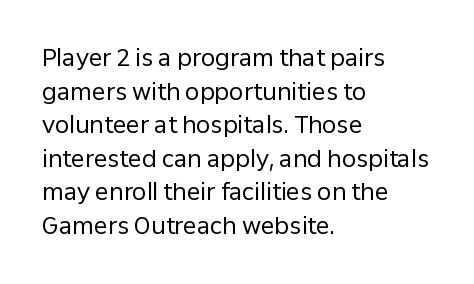
What stands out about the letter spacing? Nothing — it is the standard amount. Type without underlining. You can tell it's not italic because the verticals are truly vertical. Is there much room between lines? A standard amount, neither cramped nor airy.
